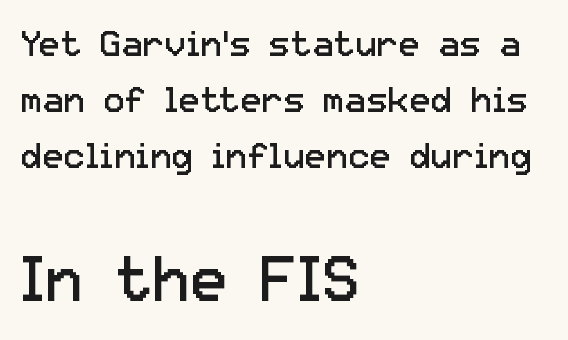
{"serif": "no", "italic": "no", "bold": "no", "weight": "regular", "width": "normal", "stroke_contrast": "low", "x_height": "medium", "monospaced": "no", "underline": "no", "align": "left", "line_spacing": "normal", "line_spacing_ratio": 1.55, "letter_spacing": "normal", "letter_spacing_em": 0.0, "larger_block": "second", "size_ratio": 1.75, "glyph_px": 63}
